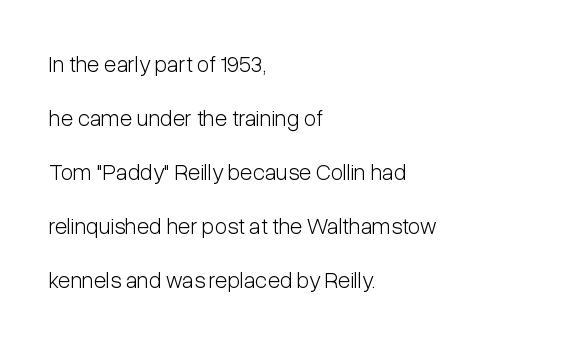
Decoration check: the copy has no underline. The tracking reads as untouched default to a designer's eye. Left-aligned paragraph, ragged on the right. This sample uses an upright cut, with every glyph sitting square on the baseline. No heavy texture on the line: the type isn't bold. Successive baselines arrive slowly, with a big drop between each.
